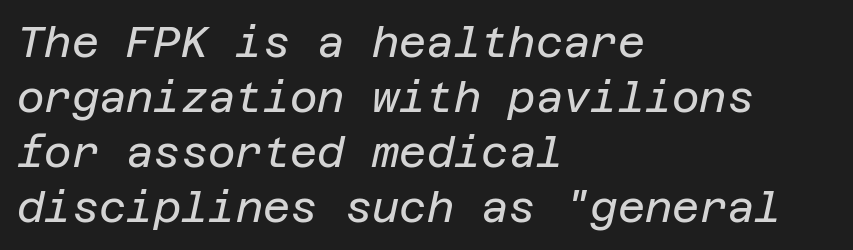
Evenly set lines give the paragraph a standard silhouette. The whole block is typeset with a tilt. Letter spacing: default. The rag falls on the right side of this text block.
